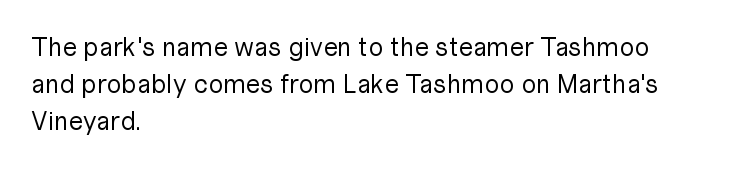
The rendering anchors every line to the left-hand side. A clean baseline with only descenders dipping below it. No chunkiness to these letters — they're not bold. Leading matches the norm, producing a regular column. Ascenders rise straight up at ninety degrees. Nobody touched the tracking dial on this one.
